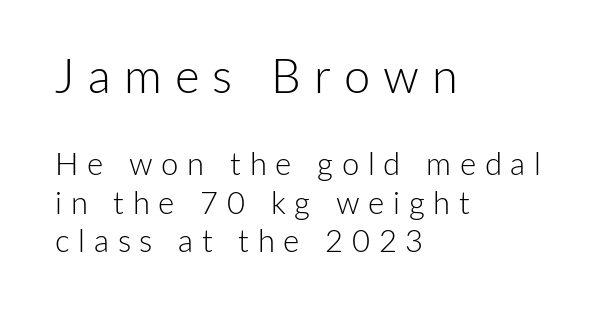
Descenders hang freely into open space. The passage shown is not bold in any degree. The passage shown is typed in a proportional face where columns would drift. Is the lower block the larger one? No — the upper block carries the bigger type. Ordinary non-slanted type is in use.
